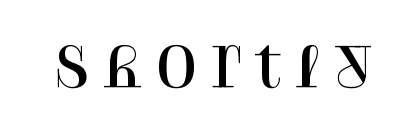
The strip under each line holds only bare page. The face used here is seriffed, in the tradition of book romans. The lettering holds an erect, upright posture throughout. Looks like regular typesetting: each glyph gets only the width it needs.
